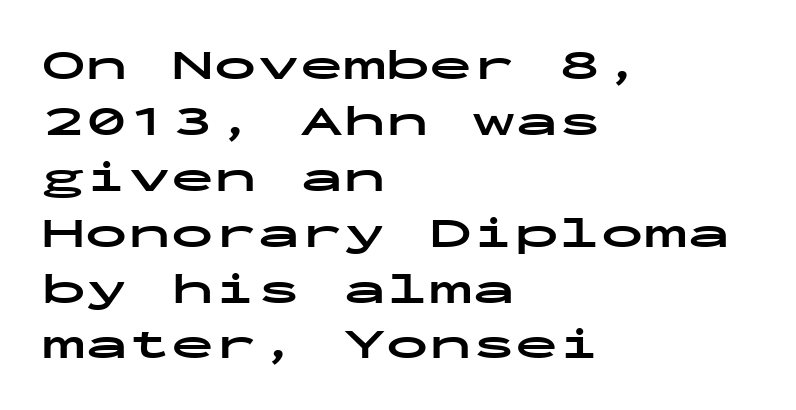
{"serif": "no", "italic": "no", "bold": "yes", "weight": "bold", "width": "wide", "stroke_contrast": "low", "x_height": "medium", "monospaced": "yes", "underline": "no", "align": "left", "line_spacing": "normal", "line_spacing_ratio": 1.3, "letter_spacing": "normal", "letter_spacing_em": 0.0, "glyph_px": 43}
